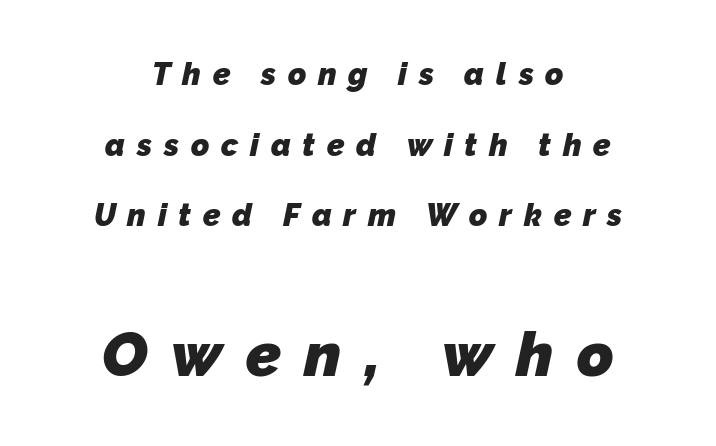
The image shows 62 px heavy sans-serif type; set centered, loose line spacing (2.28x), unusually wide letter spacing (+0.38 em), not underlined; the second (bottom) block is 2.0x larger; low stroke contrast and a medium x-height.
